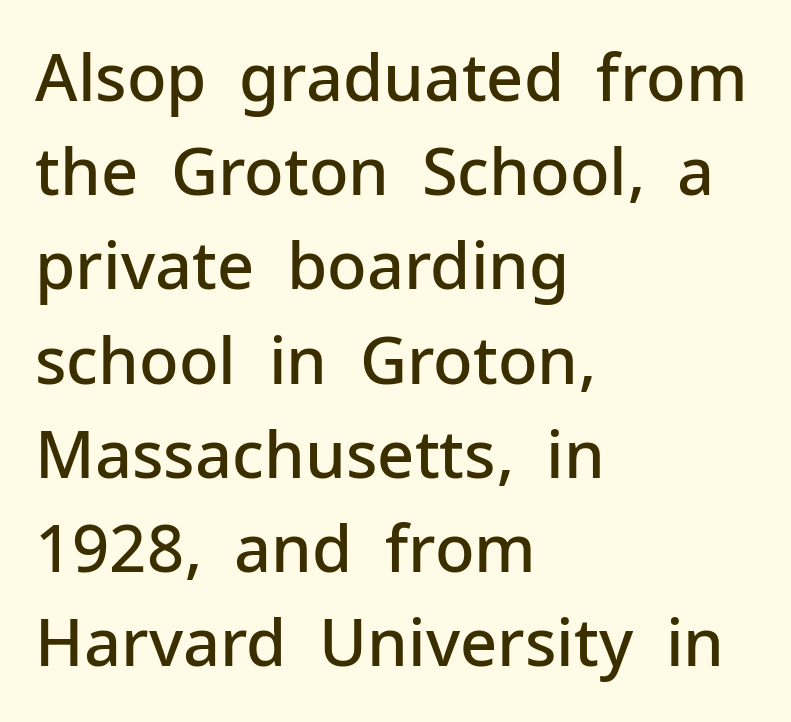
Nobody touched the tracking dial on this one. What kind of face is this? One without serifs — a sans. The rendering uses a moderate line-height, typical for paragraphs. Upright lettering throughout. Every letter is mildly thick-stroked: semibold rather than bold.
